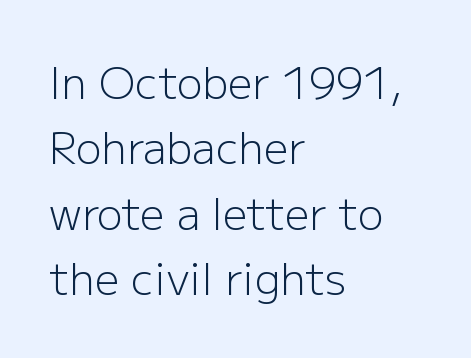
The image shows 43 px light sans-serif type, upright; set left-aligned, normal line spacing (1.52x), normal letter spacing, not underlined; low stroke contrast and a medium x-height.
